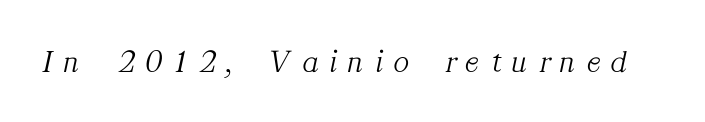
Weight: not bold — regular or lighter. Check under the words: just untouched page. The passage shown has open, widely tracked lettering throughout. Tall strokes in this sample are angled rather than plumb. Here the designer chose a conventional face with non-uniform glyph widths. A serif font was chosen for this passage.
